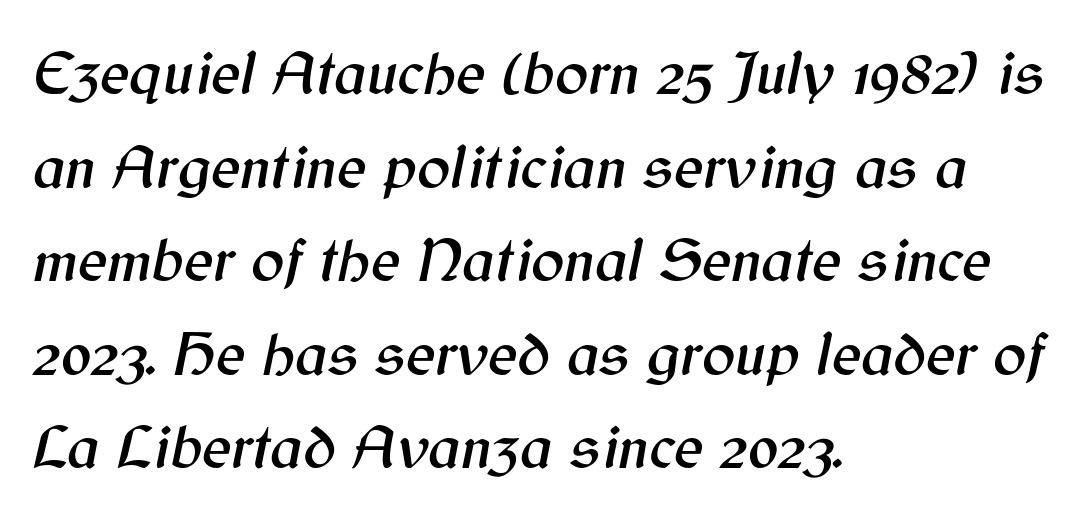
The rendering uses natural spacing where letterforms have individual widths. Each line starts at the same left margin while the right side varies. Bare-footed words on every line. If you measured baseline to baseline, you'd find a middling distance.
